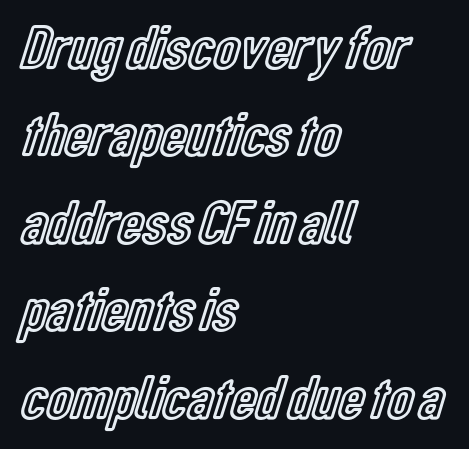
{"width": "condensed", "x_height": "medium", "monospaced": "no", "underline": "no", "align": "left", "line_spacing": "normal", "line_spacing_ratio": 1.41, "letter_spacing": "normal", "letter_spacing_em": 0.0, "glyph_px": 62}
